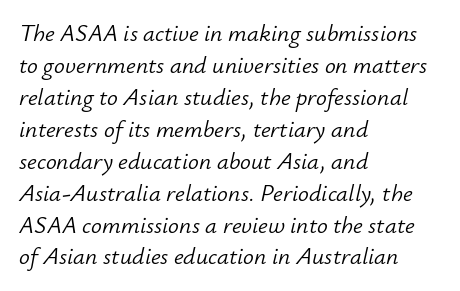
The rag falls on the right side of this text block. Just letters on the line, the space beneath them empty. Quick note: interline space is typical. Tracking here is standard; glyphs follow each other at the usual distance.
